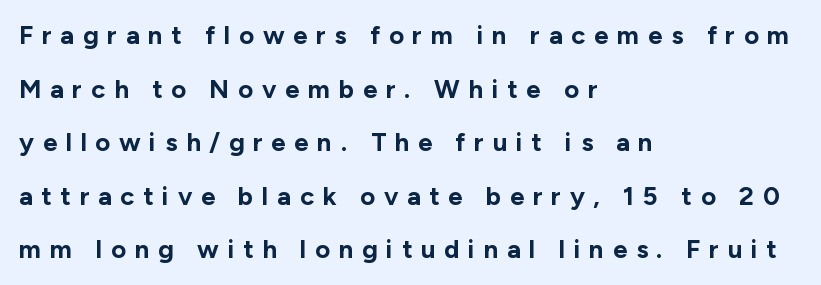
The image shows 26 px bold type, upright; set left-aligned, loose line spacing (2.06x), unusually wide letter spacing (+0.33 em), not underlined.
